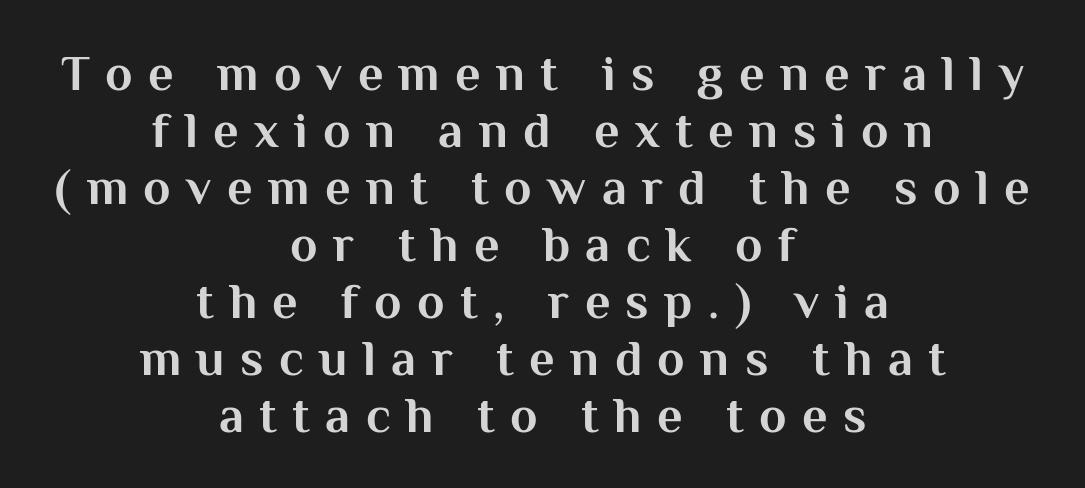
Q: Is the text bold? A: Yes.
Q: Is the text italic (slanted)? A: No, it is upright.
Q: Is the typeface a serif or a sans-serif typeface? A: Sans-serif.
Q: Is the text underlined? A: No.
Q: How is the paragraph aligned? A: Centered.
Q: Is the spacing between letters normal or unusually wide? A: Unusually wide.
Q: Is the spacing between lines tight, normal or loose? A: Tight.
Q: Width (condensed, normal, or wide)? A: Normal.
Q: Stroke contrast? A: Medium.
Q: x-height? A: Medium.
Q: Monospaced? A: No.
